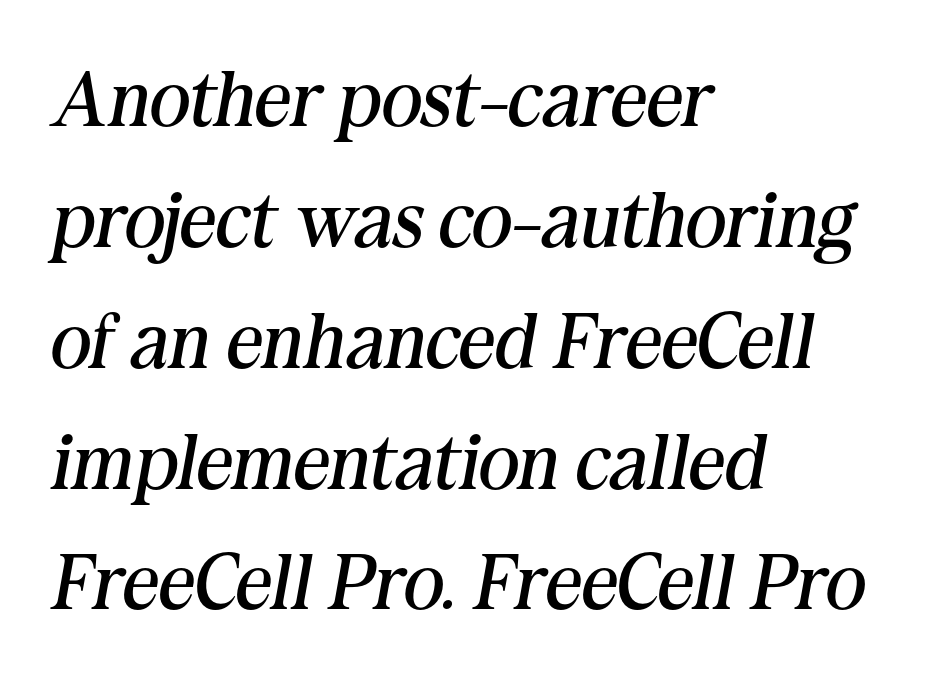
Q: Is the text bold? A: No.
Q: Is the text italic (slanted)? A: Yes, it leans right by about 10 degrees.
Q: Is the typeface a serif or a sans-serif typeface? A: Serif.
Q: Is the text underlined? A: No.
Q: How is the paragraph aligned? A: Left-aligned.
Q: Is the spacing between letters normal or unusually wide? A: Normal.
Q: Is the spacing between lines tight, normal or loose? A: Normal.
Q: Width (condensed, normal, or wide)? A: Normal.
Q: Stroke contrast? A: Medium.
Q: x-height? A: Medium.
Q: Monospaced? A: No.
